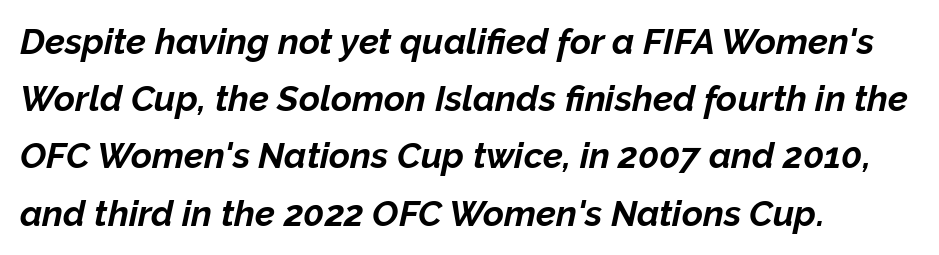
The image shows 36 px bold type, italic (leaning right); set left-aligned, normal line spacing (1.59x), normal letter spacing, not underlined; low stroke contrast and a medium x-height.
